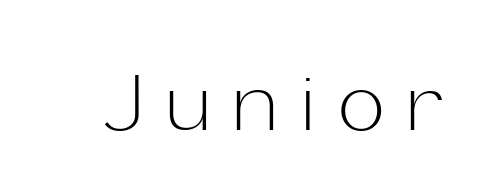
Q: Is the text bold? A: No.
Q: Is the text italic (slanted)? A: No, it is upright.
Q: Is the typeface a serif or a sans-serif typeface? A: Sans-serif.
Q: Is the text underlined? A: No.
Q: Is the spacing between letters normal or unusually wide? A: Unusually wide.
Q: Width (condensed, normal, or wide)? A: Normal.
Q: Stroke contrast? A: Low.
Q: x-height? A: Medium.
Q: Monospaced? A: No.
